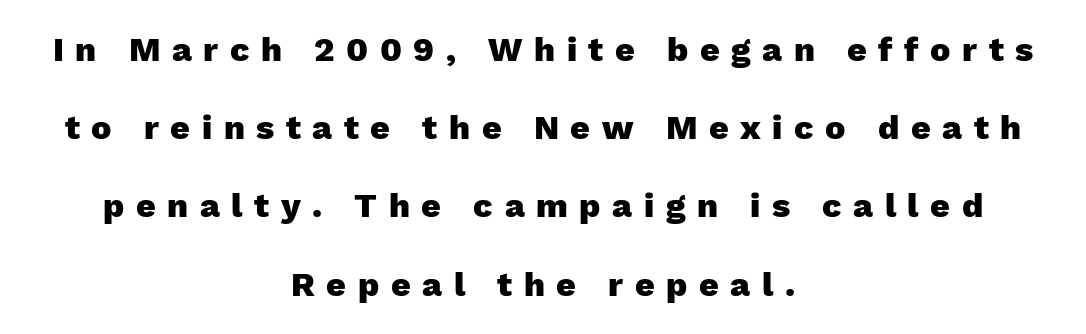
Q: Is the text bold? A: Yes.
Q: Is the text italic (slanted)? A: No, it is upright.
Q: Is the typeface a serif or a sans-serif typeface? A: Sans-serif.
Q: Is the text underlined? A: No.
Q: How is the paragraph aligned? A: Centered.
Q: Is the spacing between letters normal or unusually wide? A: Unusually wide.
Q: Is the spacing between lines tight, normal or loose? A: Loose.
Q: Width (condensed, normal, or wide)? A: Normal.
Q: Stroke contrast? A: Low.
Q: x-height? A: Medium.
Q: Monospaced? A: No.
